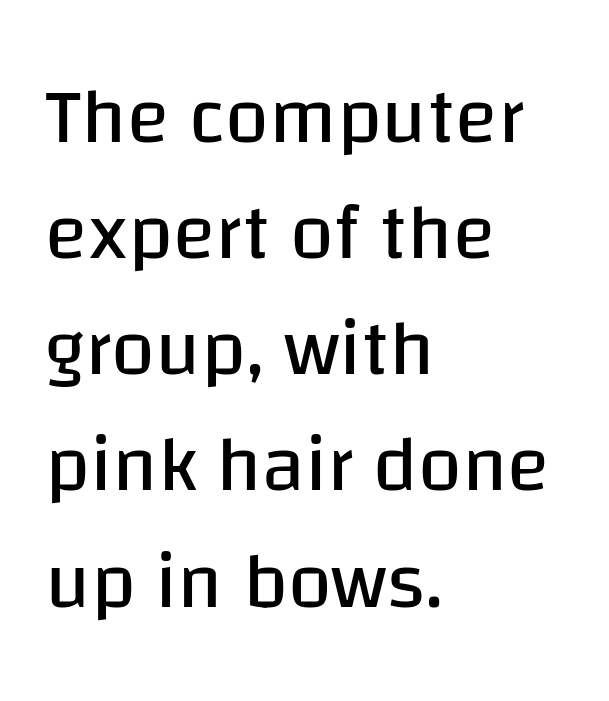
{"serif": "no", "italic": "no", "bold": "no", "weight": "regular", "width": "normal", "stroke_contrast": "low", "x_height": "large", "monospaced": "no", "underline": "no", "align": "left", "line_spacing": "normal", "line_spacing_ratio": 1.47, "letter_spacing": "normal", "letter_spacing_em": 0.0, "glyph_px": 79}
